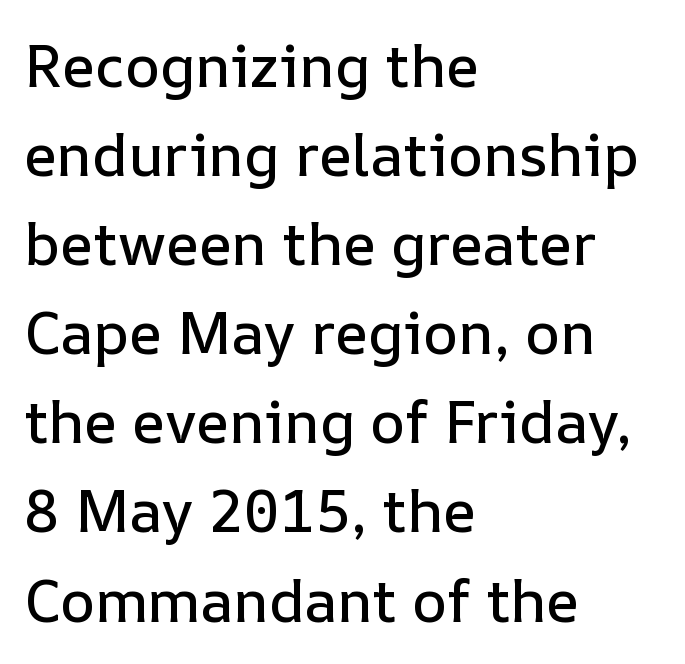
Q: Is the text italic (slanted)? A: No, it is upright.
Q: Is the text underlined? A: No.
Q: How is the paragraph aligned? A: Left-aligned.
Q: Is the spacing between letters normal or unusually wide? A: Normal.
Q: Is the spacing between lines tight, normal or loose? A: Normal.
Q: Width (condensed, normal, or wide)? A: Normal.
Q: Stroke contrast? A: Low.
Q: x-height? A: Medium.
Q: Monospaced? A: No.
